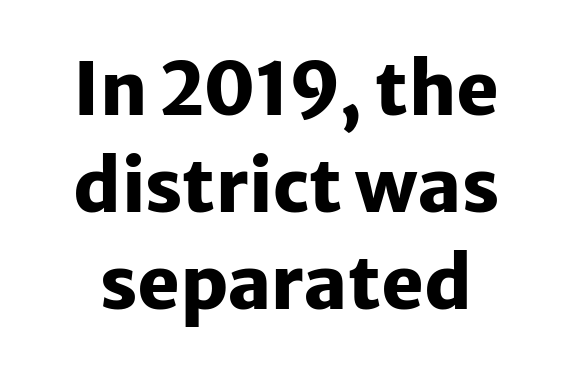
{"serif": "no", "italic": "no", "bold": "yes", "weight": "heavy", "width": "normal", "stroke_contrast": "low", "x_height": "medium", "monospaced": "no", "underline": "no", "line_spacing": "normal", "line_spacing_ratio": 1.35, "letter_spacing": "normal", "letter_spacing_em": 0.0, "glyph_px": 72}
